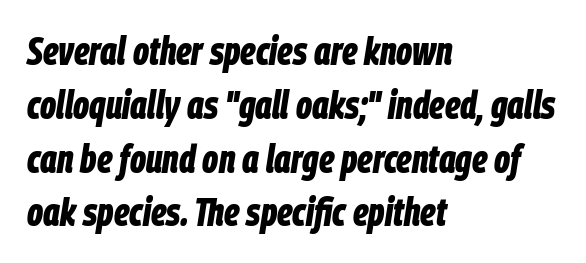
Underlining? Definitely not there. Look at the stroke-to-counter ratio: heavy, a bold. Note the varied advance widths — an 'i' is clearly narrower than an 'm'. Does the leading feel generous? No, just average.
